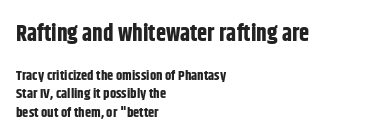
The image shows 23 px bold type, upright; set left-aligned, normal line spacing (1.32x), normal letter spacing, not underlined; the first (top) block is 1.64x larger.
